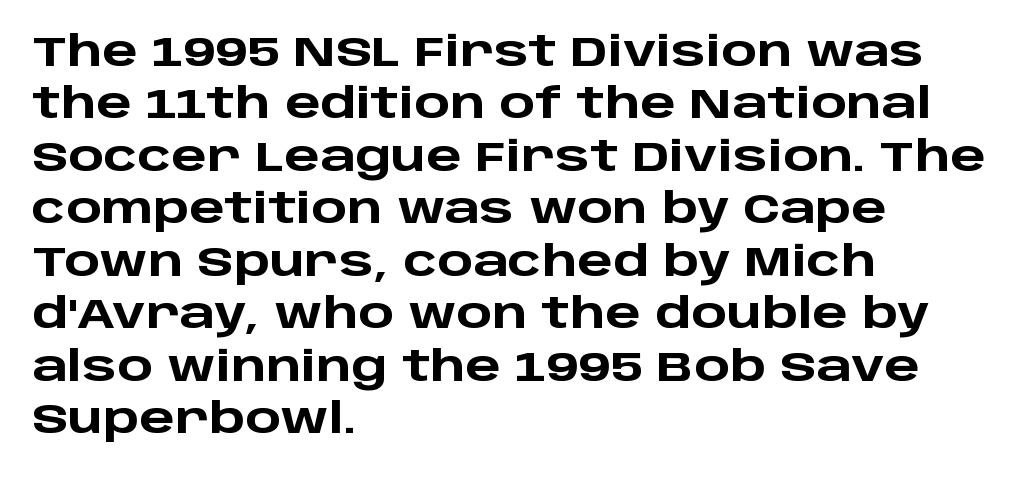
{"serif": "no", "italic": "no", "bold": "yes", "weight": "heavy", "width": "wide", "stroke_contrast": "low", "x_height": "large", "monospaced": "no", "underline": "no", "align": "left", "line_spacing": "normal", "line_spacing_ratio": 1.25, "letter_spacing": "normal", "letter_spacing_em": 0.0, "glyph_px": 42}
